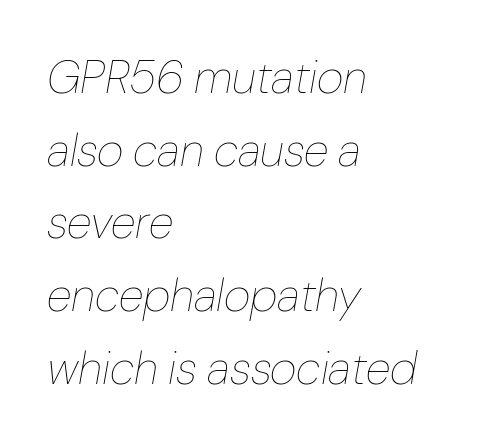
{"italic": "yes", "lean": "right", "slant_degrees": 10, "bold": "no", "weight": "thin", "width": "normal", "stroke_contrast": "low", "x_height": "medium", "monospaced": "no", "underline": "no", "align": "left", "line_spacing": "normal", "line_spacing_ratio": 1.58, "letter_spacing": "normal", "letter_spacing_em": 0.0, "glyph_px": 46}
